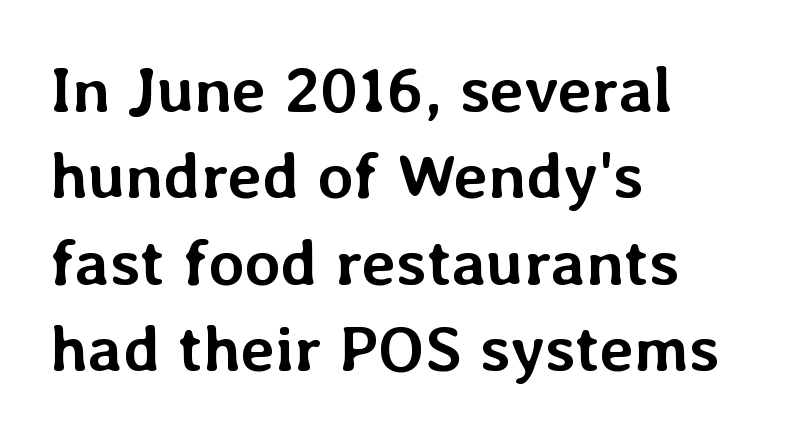
{"italic": "no", "bold": "yes", "weight": "semibold", "width": "normal", "stroke_contrast": "low", "x_height": "medium", "monospaced": "no", "underline": "no", "align": "left", "line_spacing": "normal", "line_spacing_ratio": 1.33, "letter_spacing": "normal", "letter_spacing_em": 0.0, "glyph_px": 65}
